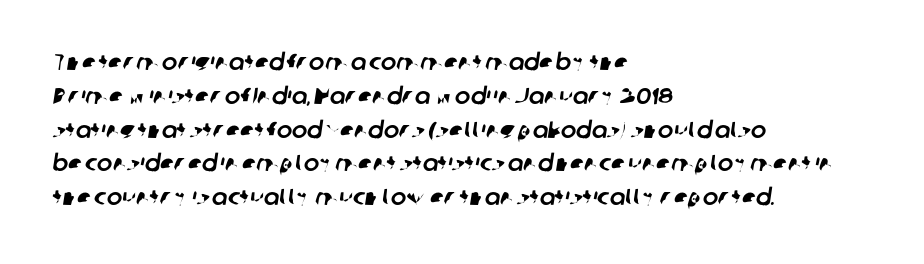
These lines are set flush left with a ragged right edge. The baseline area is clear. If you measured baseline to baseline, you'd find a middling distance. Observe the ordinary spacing: letters are neighbours, not strangers.
